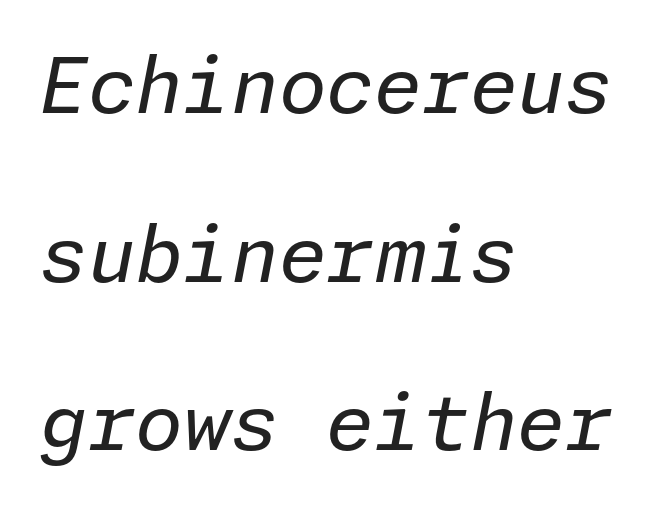
The image shows 77 px regular-weight type, italic (leaning right); set left-aligned, loose line spacing (2.19x), normal letter spacing, not underlined; low stroke contrast and a medium x-height.
